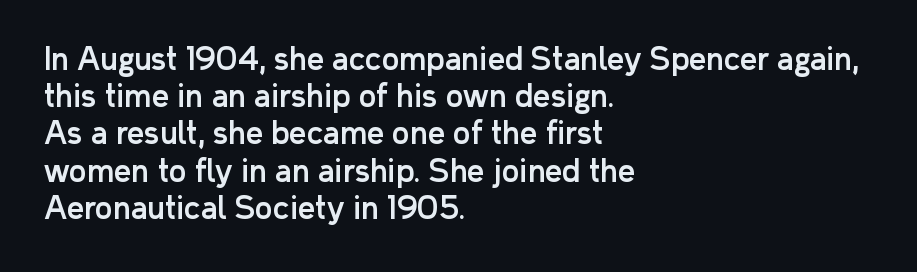
Q: Is the text italic (slanted)? A: No, it is upright.
Q: Is the typeface a serif or a sans-serif typeface? A: Sans-serif.
Q: Is the text underlined? A: No.
Q: How is the paragraph aligned? A: Left-aligned.
Q: Is the spacing between letters normal or unusually wide? A: Normal.
Q: Width (condensed, normal, or wide)? A: Normal.
Q: Stroke contrast? A: Low.
Q: x-height? A: Medium.
Q: Monospaced? A: No.
